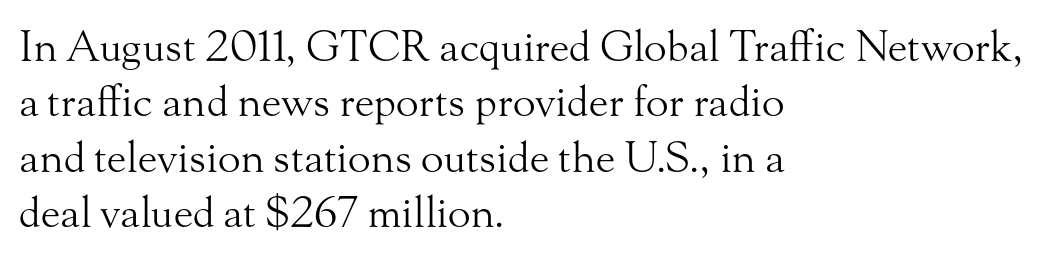
These lines are rendered in a variable-pitch font. This sample uses an upright cut, with every glyph sitting square on the baseline. Summary of vertical rhythm: regular, with standard interline spacing. The gap between lines stays unmarked. Tracking here is standard; glyphs follow each other at the usual distance.
